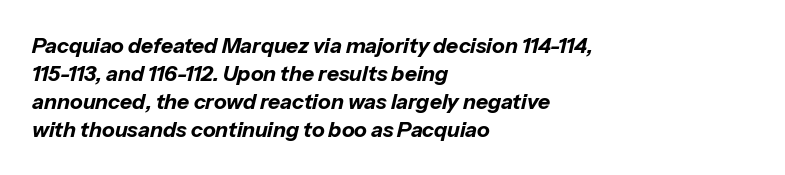
The image shows 21 px bold type, italic (leaning right); set left-aligned, normal line spacing (1.33x), normal letter spacing, not underlined.
